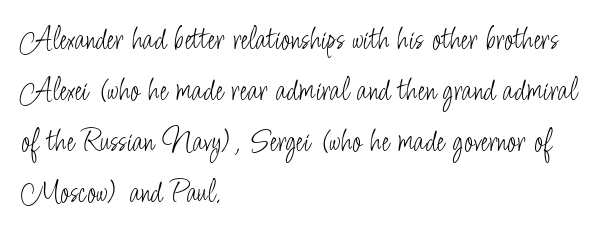
The image shows 34 px light, condensed sans-serif type; set left-aligned, normal line spacing (1.5x), normal letter spacing, not underlined; low stroke contrast and a small x-height.
